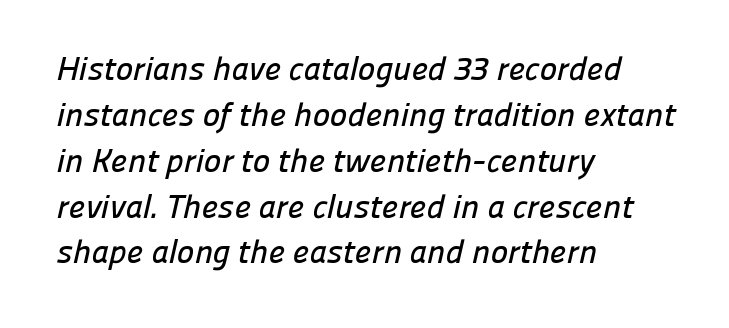
Typographically, this falls in the sans-serif category. The glyphs are unaccompanied by any horizontal stroke below them. You could call the tracking neutral — neither tight nor loose. Line spacing here is normal. The rendering uses natural spacing where letterforms have individual widths.
